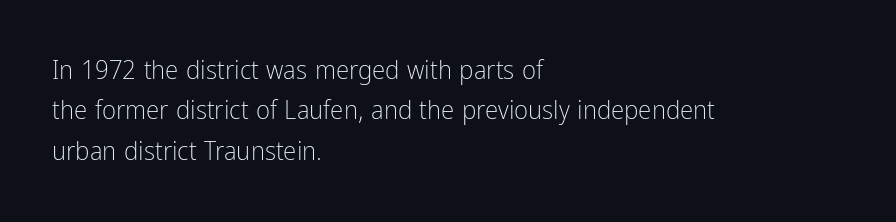
The image shows 27 px text type, upright; set left-aligned, normal line spacing (1.5x), normal letter spacing, not underlined.
